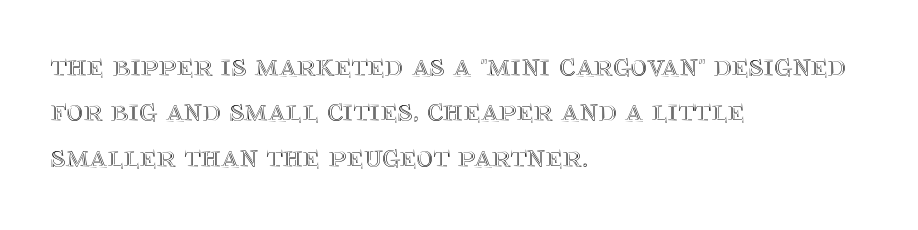
{"italic": "no", "width": "normal", "x_height": "large", "monospaced": "no", "underline": "no", "align": "left", "line_spacing": "normal", "line_spacing_ratio": 1.42, "letter_spacing": "normal", "letter_spacing_em": 0.0, "glyph_px": 32}
